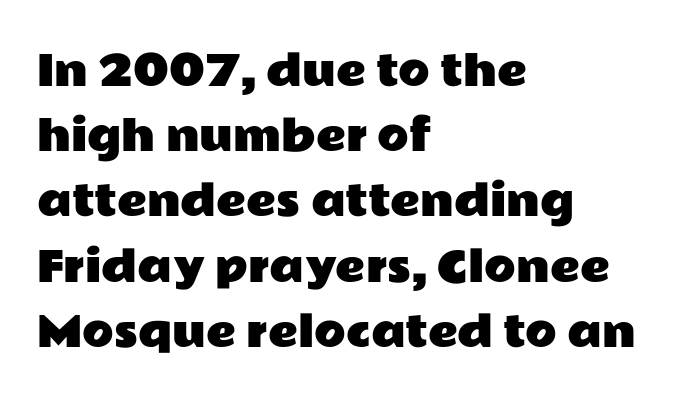
Q: Is the text italic (slanted)? A: No, it is upright.
Q: Is the typeface a serif or a sans-serif typeface? A: Sans-serif.
Q: Is the text underlined? A: No.
Q: How is the paragraph aligned? A: Left-aligned.
Q: Is the spacing between letters normal or unusually wide? A: Normal.
Q: Is the spacing between lines tight, normal or loose? A: Normal.
Q: Width (condensed, normal, or wide)? A: Wide.
Q: Stroke contrast? A: Low.
Q: x-height? A: Medium.
Q: Monospaced? A: No.
